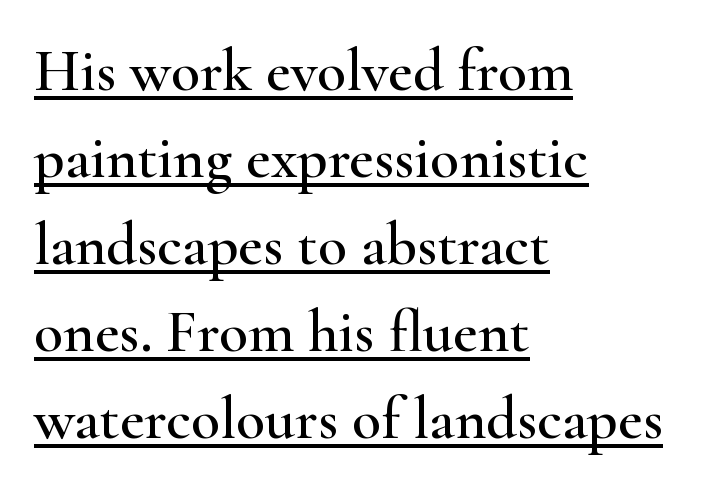
{"serif": "yes", "italic": "no", "width": "wide", "stroke_contrast": "high", "x_height": "small", "monospaced": "no", "underline": "yes", "align": "left", "line_spacing": "normal", "line_spacing_ratio": 1.45, "letter_spacing": "normal", "letter_spacing_em": 0.0, "glyph_px": 60}
